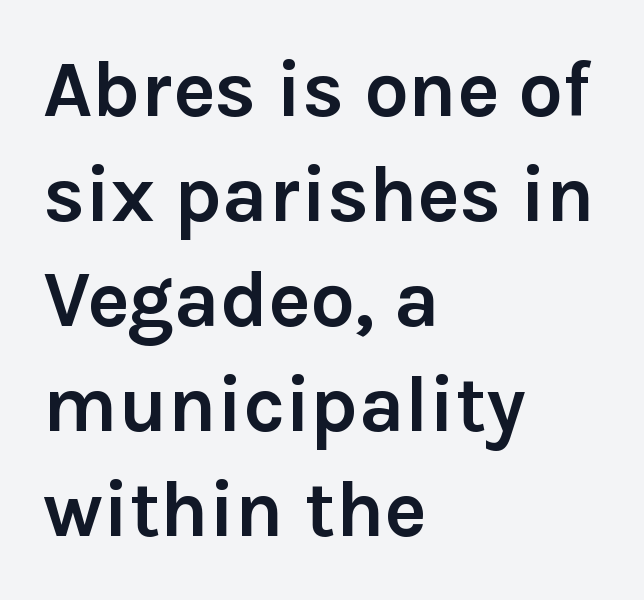
{"serif": "no", "italic": "no", "bold": "yes", "weight": "semibold", "width": "normal", "x_height": "medium", "monospaced": "no", "underline": "no", "align": "left", "line_spacing": "normal", "line_spacing_ratio": 1.33, "letter_spacing": "normal", "letter_spacing_em": 0.0, "glyph_px": 79}
